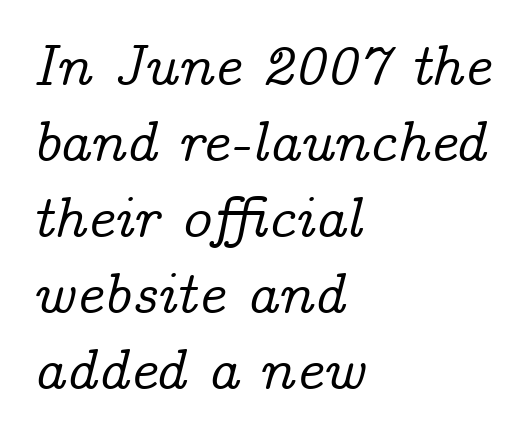
{"serif": "yes", "italic": "yes", "lean": "right", "slant_degrees": 14, "width": "normal", "stroke_contrast": "low", "x_height": "medium", "monospaced": "no", "underline": "no", "align": "left", "line_spacing": "normal", "line_spacing_ratio": 1.31, "letter_spacing": "normal", "letter_spacing_em": 0.0, "glyph_px": 58}
